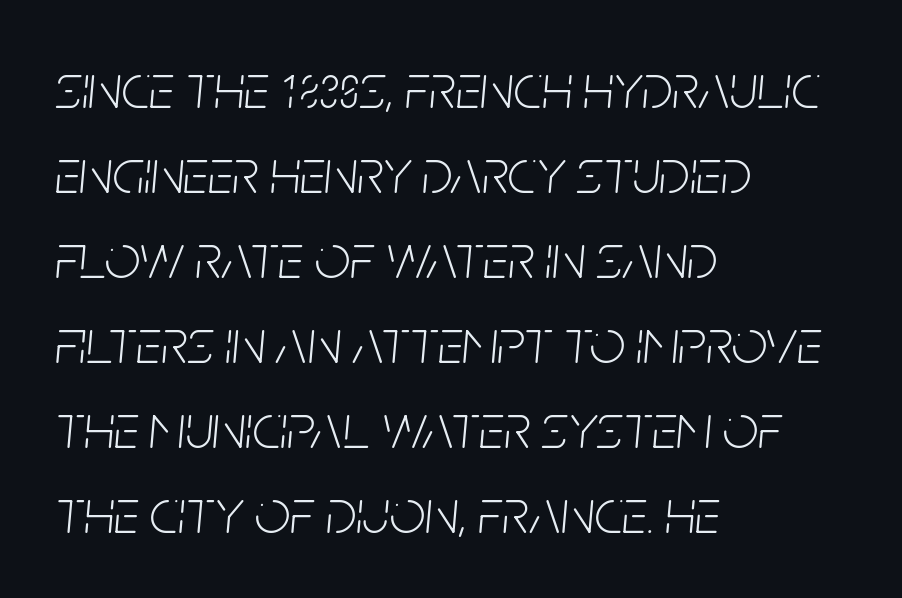
The typeface has the unassuming heft of standard copy or less. Layout note: lines flush left. Do the characters align in a grid? No, the font is proportional. Default kerning and tracking; the words read as compact shapes. Check the space under the baseline: it is left empty.
